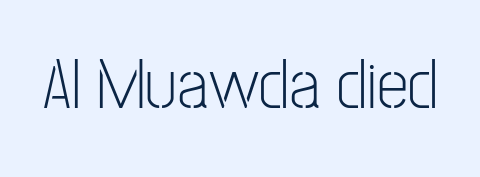
The image shows 71 px light, condensed sans-serif type, upright; set normal letter spacing, not underlined; low stroke contrast and a medium x-height.
